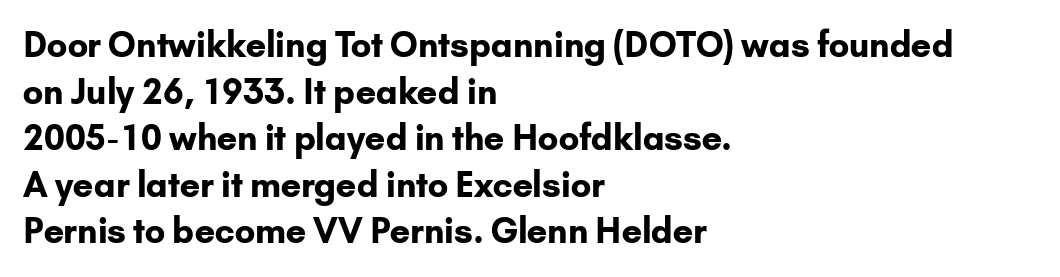
The image shows 34 px bold sans-serif type, upright; set left-aligned, normal line spacing (1.37x), normal letter spacing, not underlined; low stroke contrast and a small x-height.
